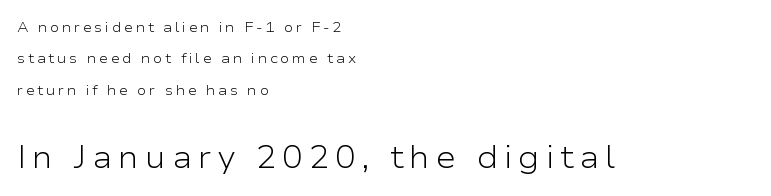
Stems here are at most as thick as an everyday book face. The second block has been scaled up relative to the first. This rendering uses left alignment, leaving the right contour irregular. Airy leading. Examine the stroke ends and you'll find no serifs.
